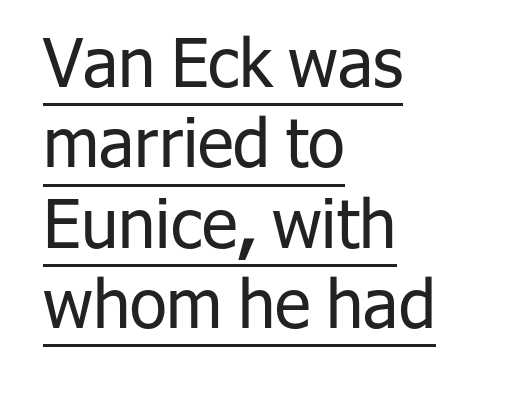
{"serif": "no", "italic": "no", "bold": "no", "weight": "regular", "width": "normal", "stroke_contrast": "low", "x_height": "medium", "monospaced": "no", "underline": "yes", "align": "left", "line_spacing_ratio": 1.2, "letter_spacing": "normal", "letter_spacing_em": 0.0, "glyph_px": 67}
